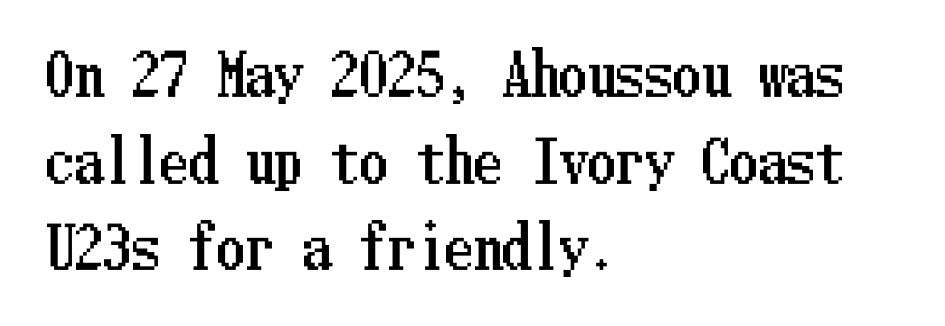
The image shows 57 px condensed type, upright; set left-aligned, normal line spacing (1.52x), normal letter spacing, not underlined; low stroke contrast and a medium x-height.
